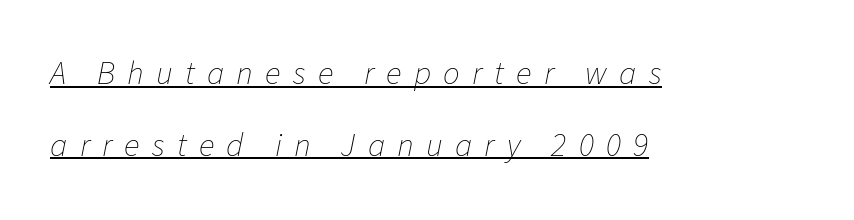
The image shows 33 px thin type, italic (leaning right); set left-aligned, loose line spacing (2.18x), unusually wide letter spacing (+0.37 em), underlined; low stroke contrast and a medium x-height.
